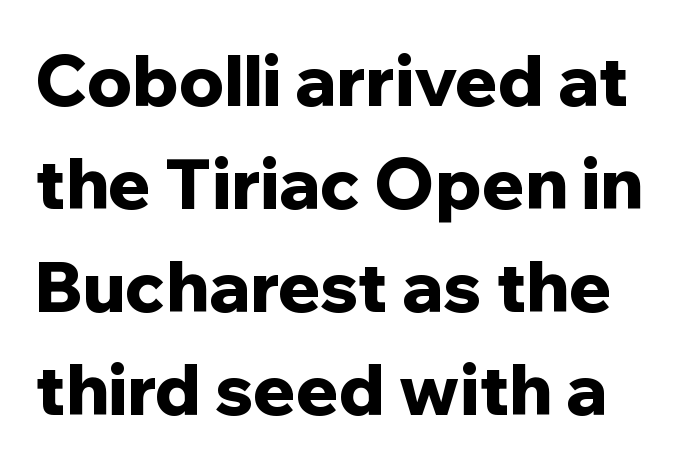
Tall strokes in this sample are plumb rather than angled. Any mark beneath the type? The region is blank. Does the leading feel generous? No, just average. This rendering employs a face without finishing strokes, i.e., a sans-serif.
